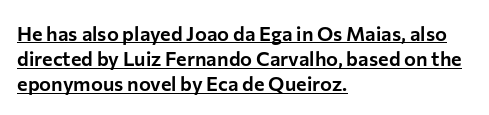
Nothing unusual about the tracking: characters are spaced as the font intends. Each new line begins a customary step beneath the previous one. When letters stand straight like this, we call the style roman or upright. A classic flush-left, rag-right setting is used for this passage.
